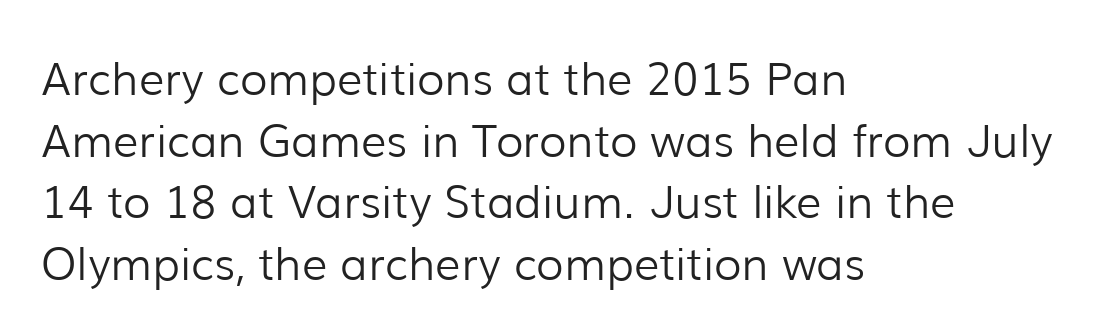
The image shows 45 px light sans-serif type, upright; set left-aligned, normal line spacing (1.37x), normal letter spacing, not underlined; low stroke contrast and a medium x-height.
